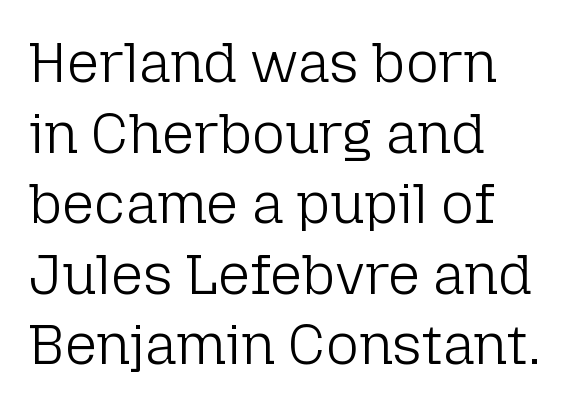
The image shows 56 px light sans-serif type, upright; set left-aligned, normal line spacing (1.26x), normal letter spacing, not underlined; low stroke contrast and a medium x-height.
